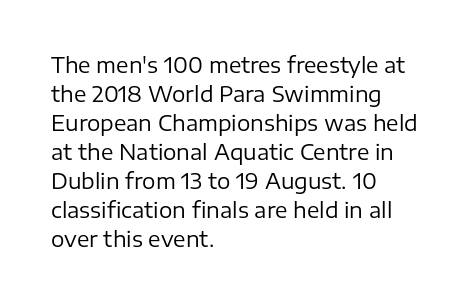
Letters rest on an invisible, unmarked baseline. Heaviness? Minimal to ordinary, like unemphasized prose. The rendering anchors every line to the left-hand side. The line-height multiplier appears to be the usual default.
